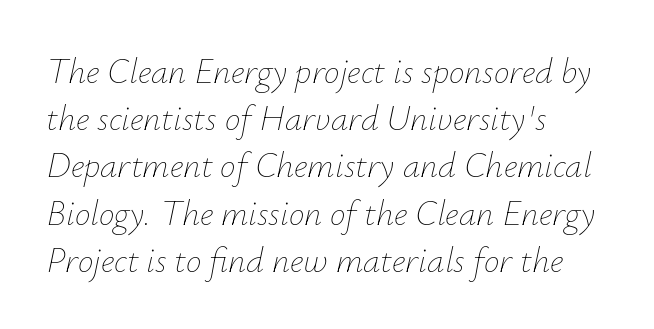
Proportional: the letters do not fall into vertical columns. In terms of letterspacing, this is plain default setting. The vertical gap from one line to the next is medium. The passage shown is not bold in any degree. The font's italic variant was chosen for this text.
